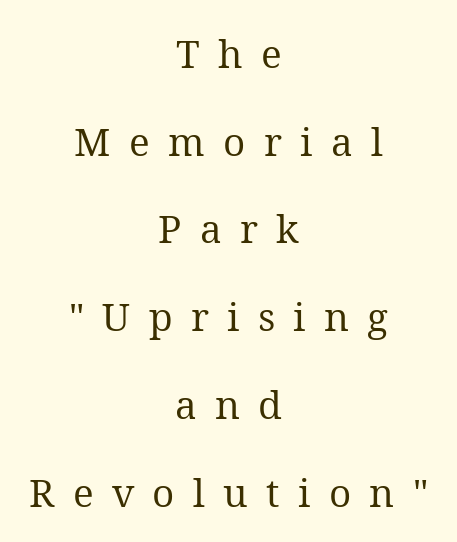
Serifs: yes, visible at the terminals of the letterforms. This rendering features lettering with no underline. Reading down the block, each line starts at a different indent, mirrored at its end. The strokes are not fattened; the text isn't bold. You could not count columns in this text — the font is proportionally spaced. Characters remain perfectly vertical along every line.
